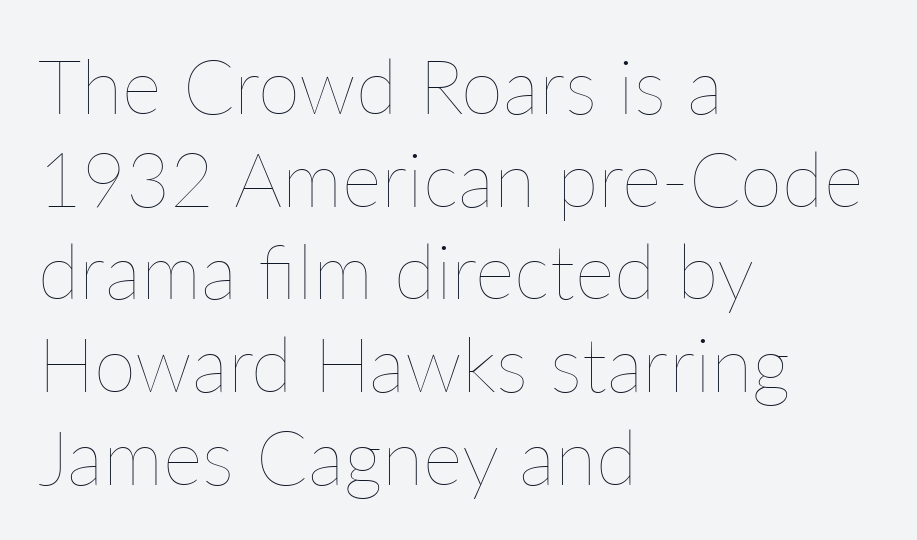
Q: Is the text bold? A: No.
Q: Is the text italic (slanted)? A: No, it is upright.
Q: Is the text underlined? A: No.
Q: How is the paragraph aligned? A: Left-aligned.
Q: Is the spacing between letters normal or unusually wide? A: Normal.
Q: Width (condensed, normal, or wide)? A: Normal.
Q: Stroke contrast? A: Low.
Q: x-height? A: Medium.
Q: Monospaced? A: No.
